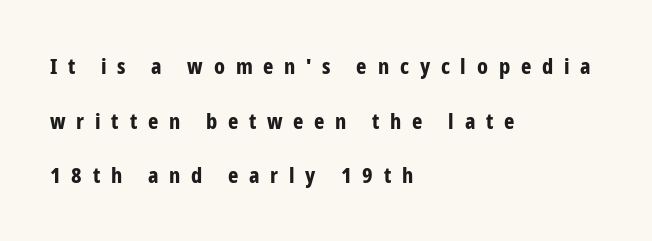
{"italic": "no", "bold": "yes", "underline": "no", "align": "left", "line_spacing": "loose", "line_spacing_ratio": 2.48, "letter_spacing": "wide", "letter_spacing_em": 0.49, "glyph_px": 22}
